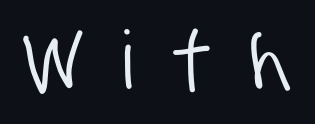
Q: Is the typeface a serif or a sans-serif typeface? A: Sans-serif.
Q: Is the text underlined? A: No.
Q: Is the spacing between letters normal or unusually wide? A: Unusually wide.
Q: Width (condensed, normal, or wide)? A: Condensed.
Q: Stroke contrast? A: Low.
Q: x-height? A: Large.
Q: Monospaced? A: No.
